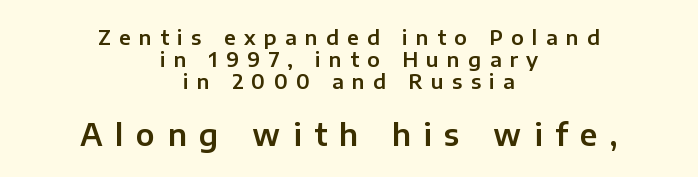
Bigger letters appear in the bottom chunk; the top chunk is reduced. These lines are rendered in a variable-pitch font. These lines were composed using upright roman letters. Does the type have serifs? No, each stem ends abruptly. Tracking value appears strongly positive — letters spread wide.
